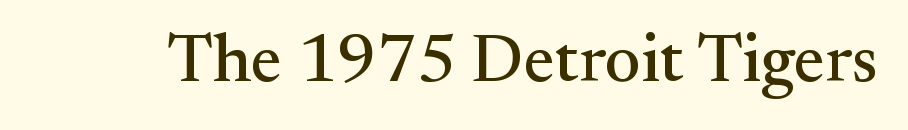
The passage shown is typed in a proportional face where columns would drift. Glance below the letters and you will spot only blank space. Characters follow at the spacing the type designer built in. The typography opts for an upright posture over an oblique one.
